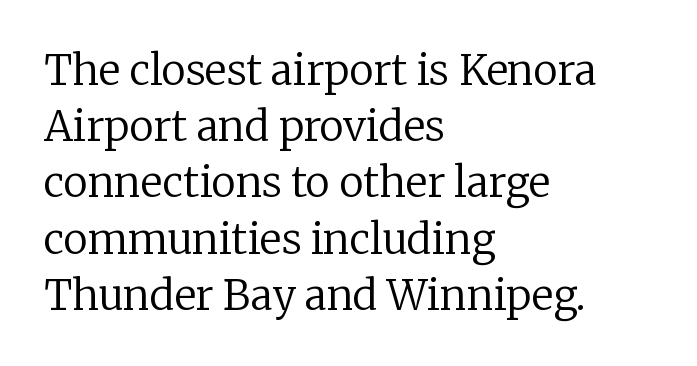
Q: Is the text bold? A: No.
Q: Is the text italic (slanted)? A: No, it is upright.
Q: Is the typeface a serif or a sans-serif typeface? A: Serif.
Q: Is the text underlined? A: No.
Q: How is the paragraph aligned? A: Left-aligned.
Q: Is the spacing between letters normal or unusually wide? A: Normal.
Q: Is the spacing between lines tight, normal or loose? A: Normal.
Q: Width (condensed, normal, or wide)? A: Normal.
Q: Stroke contrast? A: Low.
Q: x-height? A: Medium.
Q: Monospaced? A: No.
